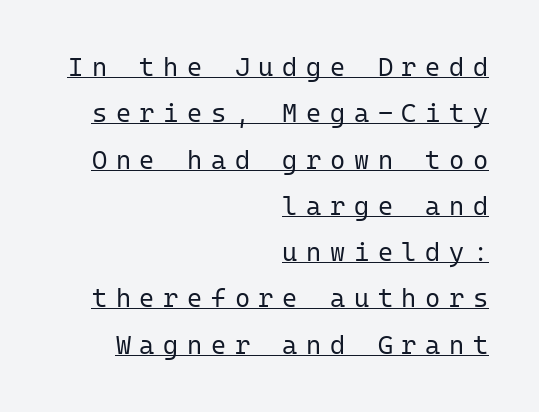
Caption: face not bold, strokes unweighted. Short and long lines alike share a common ending point at right. The typography opts for an upright posture over an oblique one. The glyphs are accompanied by a horizontal stroke just below them.
